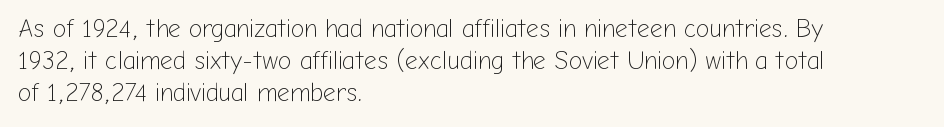
{"italic": "no", "bold": "no", "underline": "no", "align": "left", "line_spacing": "normal", "line_spacing_ratio": 1.29, "letter_spacing": "normal", "letter_spacing_em": 0.0, "glyph_px": 25}
